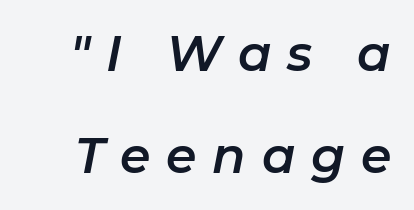
Q: Is the text italic (slanted)? A: Yes, it leans right by about 11 degrees.
Q: Is the text underlined? A: No.
Q: Is the spacing between letters normal or unusually wide? A: Unusually wide.
Q: Is the spacing between lines tight, normal or loose? A: Loose.
Q: Width (condensed, normal, or wide)? A: Normal.
Q: Stroke contrast? A: Low.
Q: x-height? A: Medium.
Q: Monospaced? A: No.
